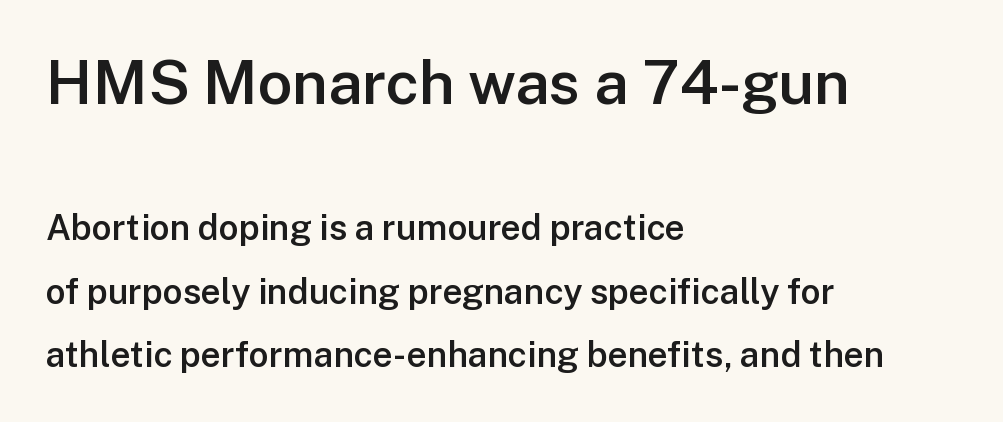
The image shows 61 px semibold sans-serif type, upright; set left-aligned, line spacing 1.82x, normal letter spacing, not underlined; the first (top) block is 1.74x larger; low stroke contrast and a medium x-height.
